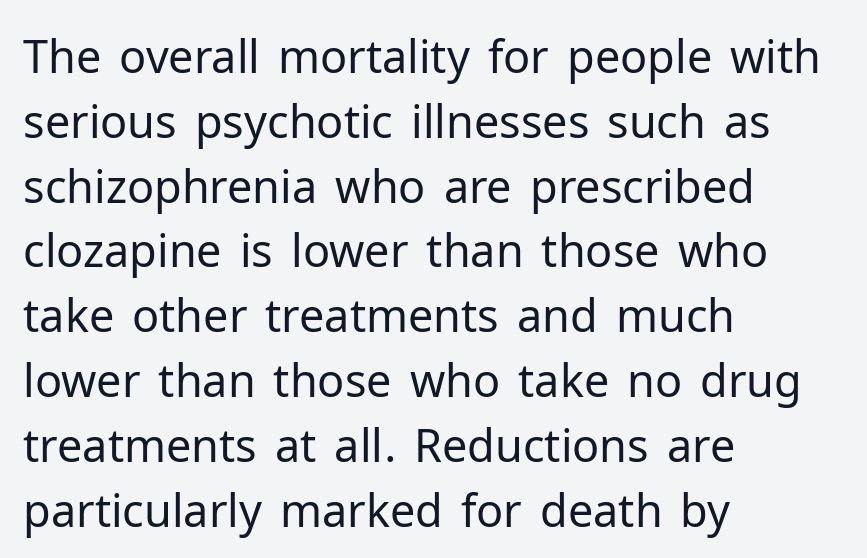
Q: Is the text bold? A: No.
Q: Is the text italic (slanted)? A: No, it is upright.
Q: Is the typeface a serif or a sans-serif typeface? A: Sans-serif.
Q: Is the text underlined? A: No.
Q: How is the paragraph aligned? A: Left-aligned.
Q: Is the spacing between letters normal or unusually wide? A: Normal.
Q: Is the spacing between lines tight, normal or loose? A: Normal.
Q: Width (condensed, normal, or wide)? A: Normal.
Q: Stroke contrast? A: Low.
Q: x-height? A: Medium.
Q: Monospaced? A: No.
